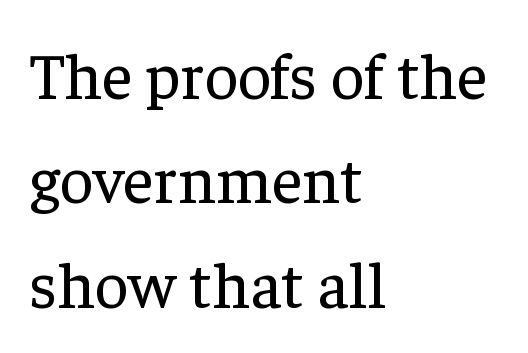
Check the space under the baseline: it is left empty. Check where the strokes stop: tiny serifs finish them off. The typography opts for an upright posture over an oblique one. The letterforms sit shoulder to shoulder at normal distance.
